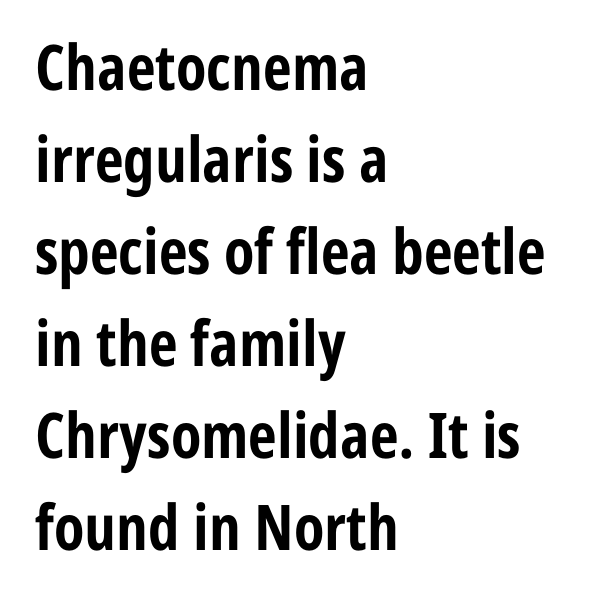
Q: Is the text bold? A: Yes.
Q: Is the text italic (slanted)? A: No, it is upright.
Q: Is the typeface a serif or a sans-serif typeface? A: Sans-serif.
Q: Is the text underlined? A: No.
Q: How is the paragraph aligned? A: Left-aligned.
Q: Is the spacing between letters normal or unusually wide? A: Normal.
Q: Is the spacing between lines tight, normal or loose? A: Normal.
Q: Width (condensed, normal, or wide)? A: Condensed.
Q: Stroke contrast? A: Low.
Q: x-height? A: Medium.
Q: Monospaced? A: No.
